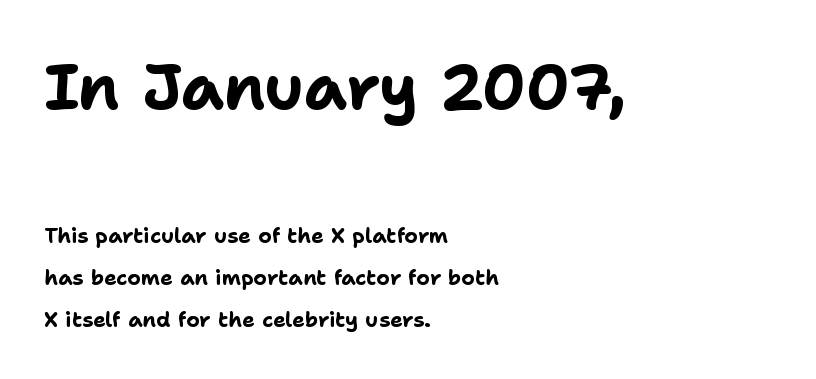
Inter-character spacing is left at the font's built-in metrics. Typesetter's note: full bold, strokes at maximum text heaviness. The characters display no serif detailing; their extremities are plain. Proportional: the letters do not fall into vertical columns.
